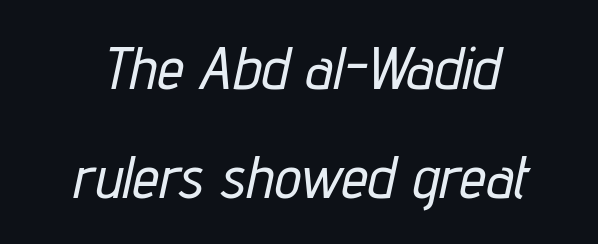
Q: Is the text italic (slanted)? A: Yes, it leans right by about 12 degrees.
Q: Is the text underlined? A: No.
Q: How is the paragraph aligned? A: Centered.
Q: Is the spacing between letters normal or unusually wide? A: Normal.
Q: Width (condensed, normal, or wide)? A: Condensed.
Q: Stroke contrast? A: Low.
Q: x-height? A: Medium.
Q: Monospaced? A: No.
